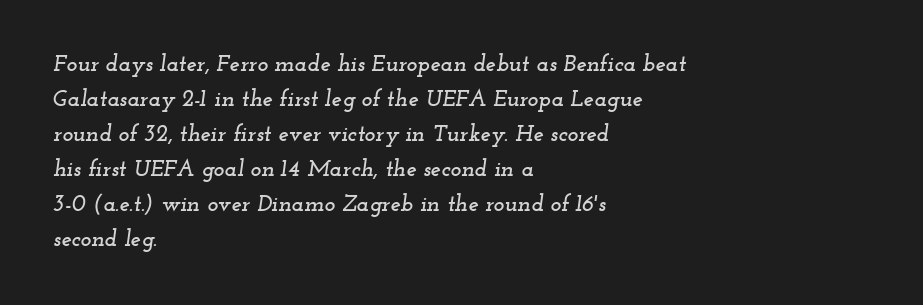
Q: Is the text italic (slanted)? A: Yes, it leans right by about 12 degrees.
Q: Is the text underlined? A: No.
Q: How is the paragraph aligned? A: Left-aligned.
Q: Is the spacing between letters normal or unusually wide? A: Normal.
Q: Is the spacing between lines tight, normal or loose? A: Normal.
